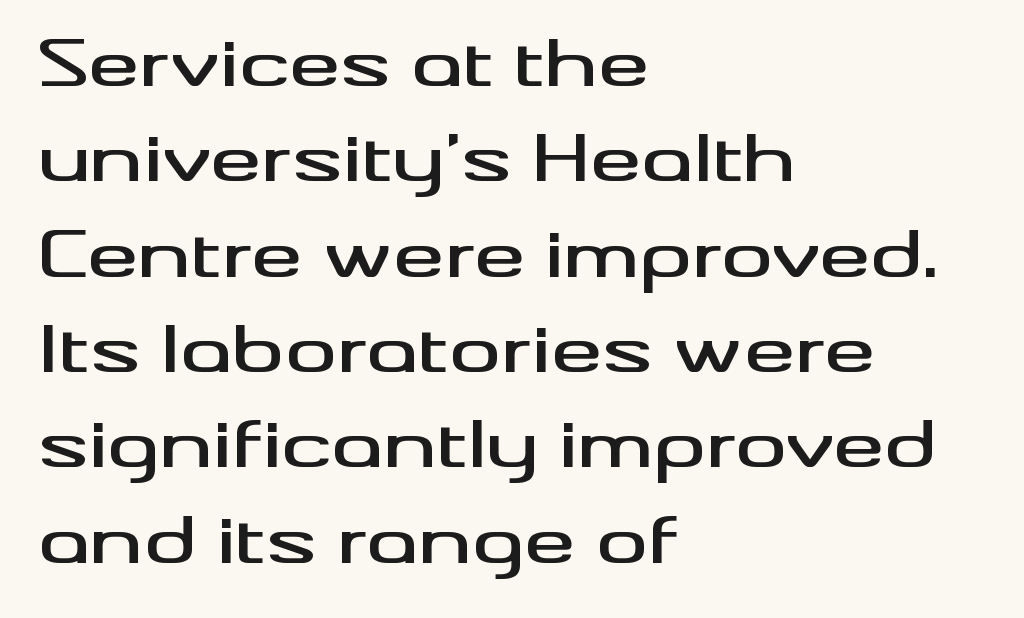
Q: Is the text italic (slanted)? A: No, it is upright.
Q: Is the typeface a serif or a sans-serif typeface? A: Sans-serif.
Q: Is the text underlined? A: No.
Q: How is the paragraph aligned? A: Left-aligned.
Q: Is the spacing between letters normal or unusually wide? A: Normal.
Q: Is the spacing between lines tight, normal or loose? A: Normal.
Q: Width (condensed, normal, or wide)? A: Wide.
Q: Stroke contrast? A: Medium.
Q: x-height? A: Small.
Q: Monospaced? A: No.
